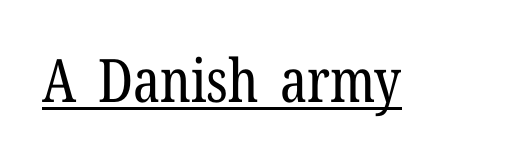
{"serif": "yes", "italic": "no", "bold": "no", "weight": "regular", "width": "condensed", "stroke_contrast": "low", "x_height": "medium", "monospaced": "no", "underline": "yes", "letter_spacing": "normal", "letter_spacing_em": 0.0, "glyph_px": 60}
